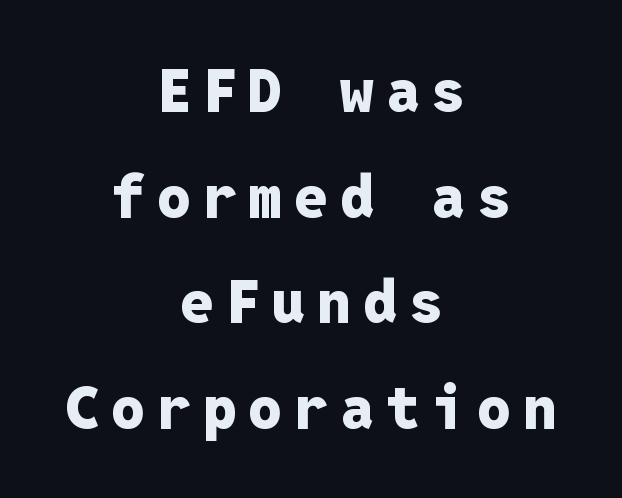
Examine the stroke ends and you'll find no serifs. Plenty of ink on the page — the face is bold. The space beneath each line is pristine and unruled. Do the characters align in a grid? Yes, the font is monospaced. Students, note that the glyphs here are deliberately spaced far apart.
